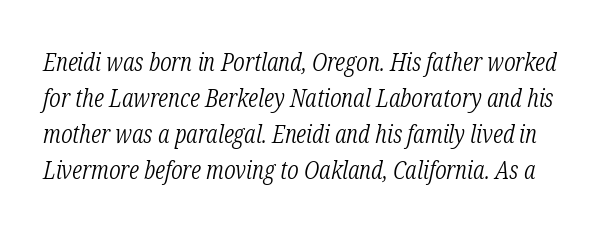
{"italic": "yes", "lean": "right", "slant_degrees": 12, "bold": "no", "underline": "no", "line_spacing": "normal", "line_spacing_ratio": 1.39, "letter_spacing": "normal", "letter_spacing_em": 0.0, "glyph_px": 26}
